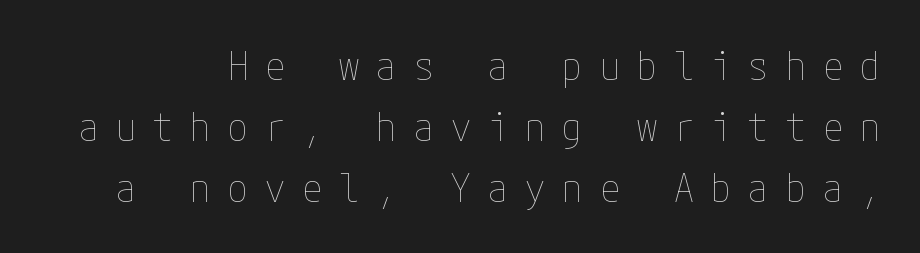
Q: Is the text bold? A: No.
Q: Is the text italic (slanted)? A: No, it is upright.
Q: Is the text underlined? A: No.
Q: Is the spacing between letters normal or unusually wide? A: Unusually wide.
Q: Is the spacing between lines tight, normal or loose? A: Normal.
Q: Width (condensed, normal, or wide)? A: Condensed.
Q: Stroke contrast? A: Low.
Q: x-height? A: Medium.
